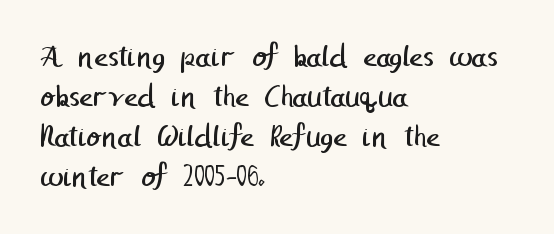
The image shows 33 px regular-weight sans-serif type; set left-aligned, line spacing 1.21x, normal letter spacing, not underlined; low stroke contrast and a medium x-height.
